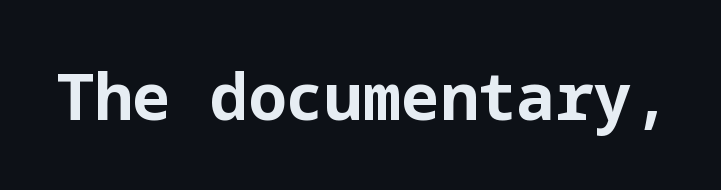
The image shows 64 px bold sans-serif type, upright; set normal letter spacing, not underlined; low stroke contrast and a medium x-height.
